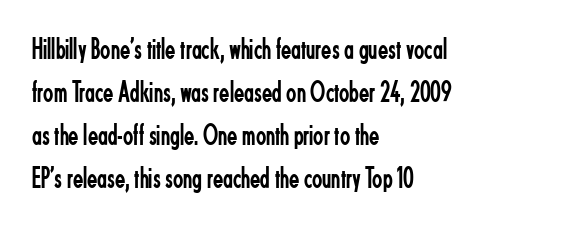
The type family on display is of the sans-serif kind. Character widths vary here, with narrow letters taking less room than wide ones. Vertically, the passage feels balanced, rows spaced as you'd expect. These lines keep a tight, regular rhythm from letter to letter.
